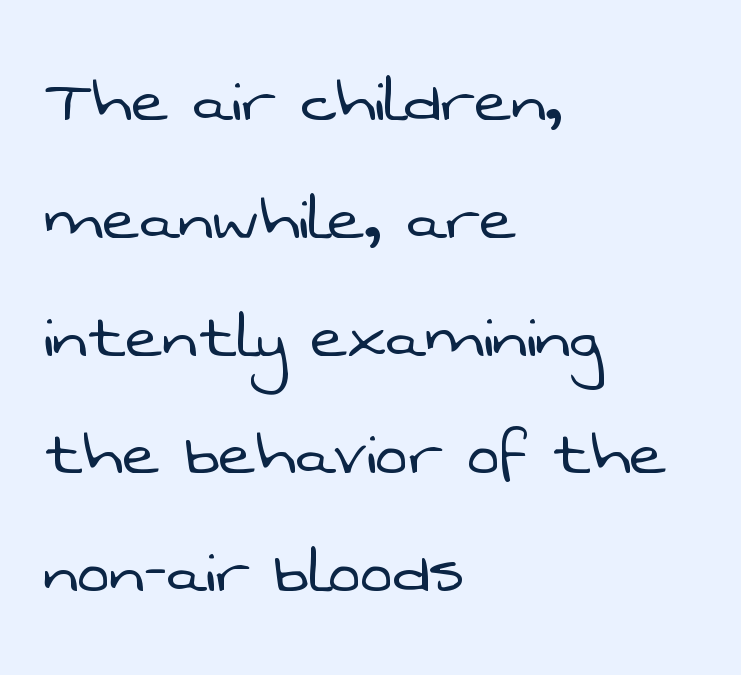
A student would call this left alignment; a typographer would say flush left, rag right. If you measured baseline to baseline, you'd find a middling distance. The passage shown is not bold in any degree. This rendering features lettering with no underline. The type is set solid horizontally, with unmodified tracking. This rendering employs a face without finishing strokes, i.e., a sans-serif.
